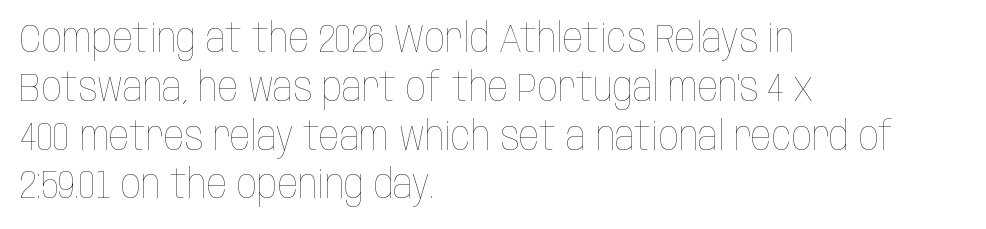
Q: Is the text bold? A: No.
Q: Is the text italic (slanted)? A: No, it is upright.
Q: Is the text underlined? A: No.
Q: How is the paragraph aligned? A: Left-aligned.
Q: Is the spacing between letters normal or unusually wide? A: Normal.
Q: Width (condensed, normal, or wide)? A: Condensed.
Q: Stroke contrast? A: Low.
Q: x-height? A: Large.
Q: Monospaced? A: No.
